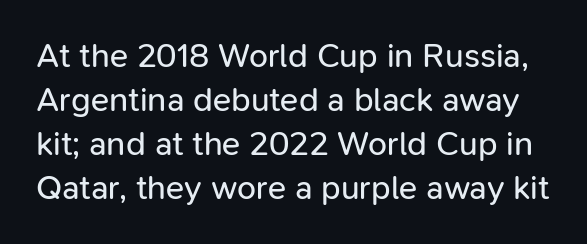
The image shows 34 px regular-weight sans-serif type, upright; set normal line spacing (1.29x), normal letter spacing, not underlined; low stroke contrast and a medium x-height.
